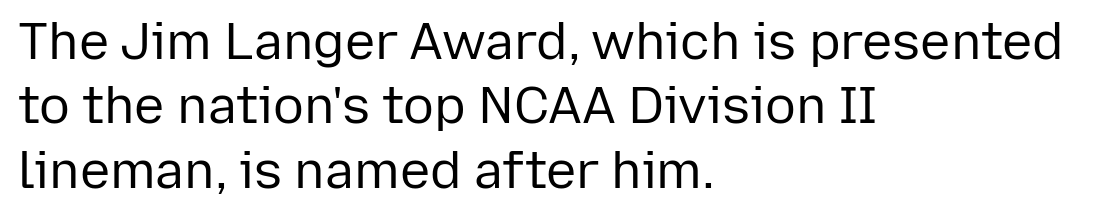
Q: Is the text bold? A: No.
Q: Is the text italic (slanted)? A: No, it is upright.
Q: Is the typeface a serif or a sans-serif typeface? A: Sans-serif.
Q: Is the text underlined? A: No.
Q: How is the paragraph aligned? A: Left-aligned.
Q: Is the spacing between letters normal or unusually wide? A: Normal.
Q: Is the spacing between lines tight, normal or loose? A: Normal.
Q: Width (condensed, normal, or wide)? A: Normal.
Q: Stroke contrast? A: Low.
Q: x-height? A: Medium.
Q: Monospaced? A: No.
